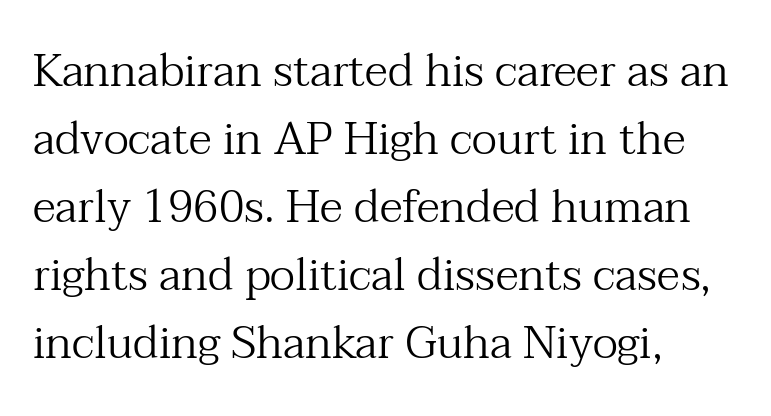
{"serif": "yes", "italic": "no", "bold": "no", "weight": "regular", "width": "normal", "stroke_contrast": "medium", "x_height": "medium", "monospaced": "no", "underline": "no", "align": "left", "line_spacing": "normal", "line_spacing_ratio": 1.51, "letter_spacing": "normal", "letter_spacing_em": 0.0, "glyph_px": 45}
